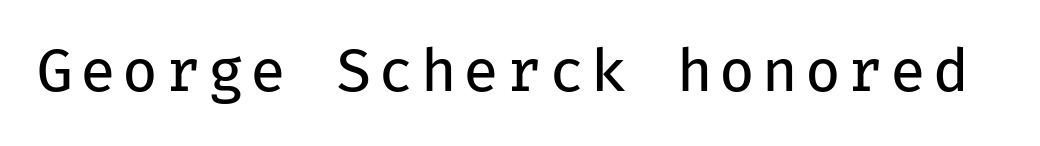
Fixed-width glyphs throughout — classic coding-font behaviour. Do the letters lean? They stand straight. The gap between lines stays unmarked. This sample uses a sans-serif face. Stem width sits at or under what a default text font uses.
